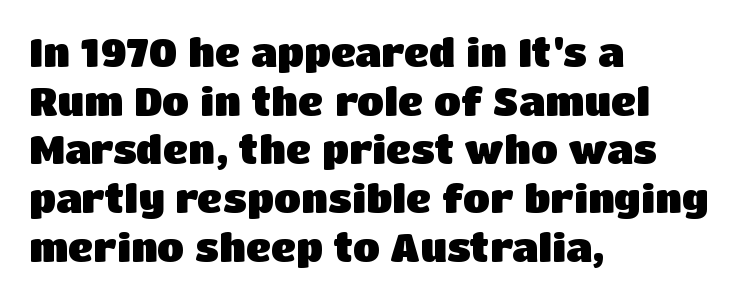
The image shows 39 px heavy sans-serif type, upright; set left-aligned, normal line spacing (1.25x), normal letter spacing, not underlined; low stroke contrast and a large x-height.
